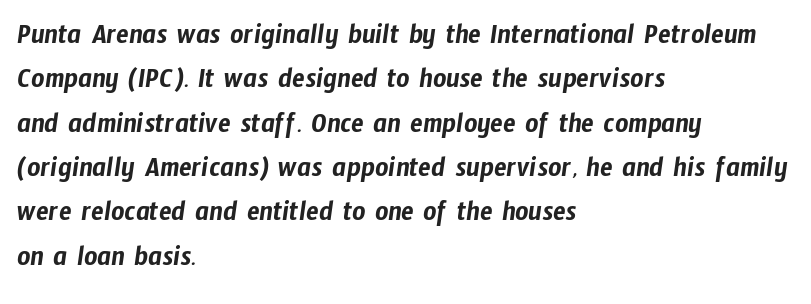
Q: Is the typeface a serif or a sans-serif typeface? A: Sans-serif.
Q: Is the text underlined? A: No.
Q: How is the paragraph aligned? A: Left-aligned.
Q: Is the spacing between letters normal or unusually wide? A: Normal.
Q: Is the spacing between lines tight, normal or loose? A: Normal.
Q: Width (condensed, normal, or wide)? A: Condensed.
Q: Stroke contrast? A: Low.
Q: x-height? A: Medium.
Q: Monospaced? A: No.
